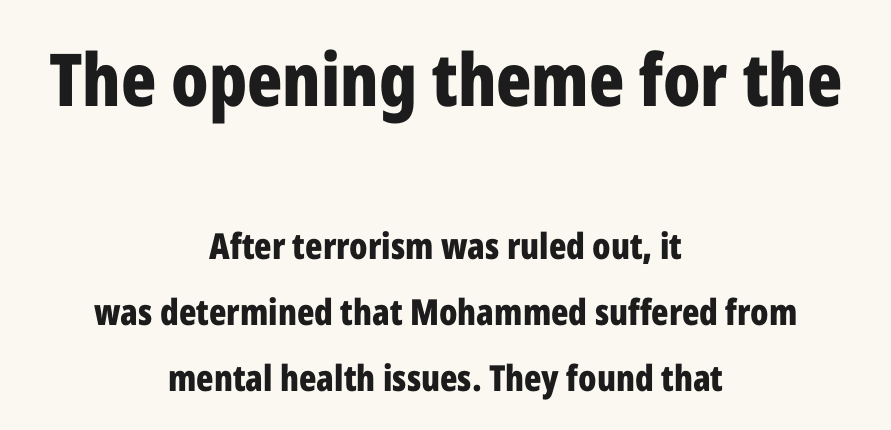
{"serif": "no", "italic": "no", "bold": "yes", "weight": "bold", "width": "condensed", "stroke_contrast": "low", "x_height": "medium", "monospaced": "no", "underline": "no", "align": "center", "line_spacing_ratio": 1.83, "letter_spacing": "normal", "letter_spacing_em": 0.0, "larger_block": "first", "size_ratio": 2.03, "glyph_px": 73}
